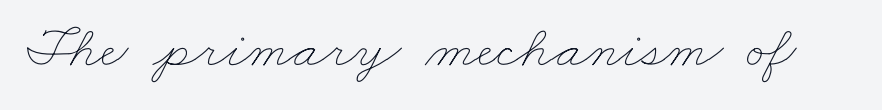
Q: Is the text bold? A: No.
Q: Is the text underlined? A: No.
Q: Is the spacing between letters normal or unusually wide? A: Normal.
Q: Width (condensed, normal, or wide)? A: Wide.
Q: Stroke contrast? A: Low.
Q: x-height? A: Small.
Q: Monospaced? A: No.
